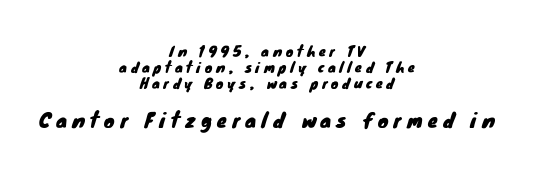
The image shows 20 px text type; set centered, tight line spacing (1.15x), unusually wide letter spacing (+0.27 em), not underlined; the second (bottom) block is 1.43x larger.
